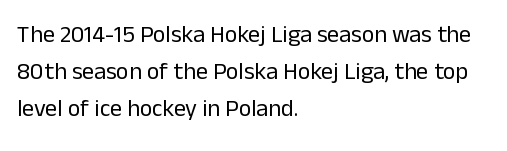
The image shows 24 px text type, upright; set left-aligned, normal line spacing (1.55x), normal letter spacing, not underlined.
